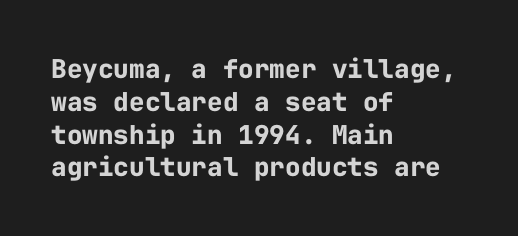
Reading down the column, the eye jumps a familiar distance to each next line. The passage shown is not underscored anywhere. Its strokes are broad and dark, the hallmark of bold type. Quick note: not italic, upright. Observe the ordinary spacing: letters are neighbours, not strangers. Line beginnings align vertically; line endings do not.
